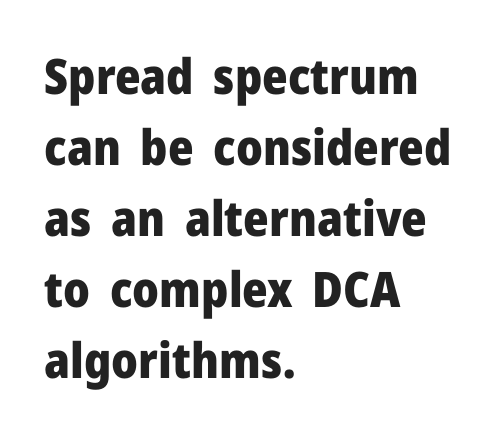
The passage shown is typeset with a sans-serif family. A typesetter would call this proportional, since set widths differ per character. Evenly set lines give the paragraph a standard silhouette. Anything drawn beneath the words? Only blank space.
